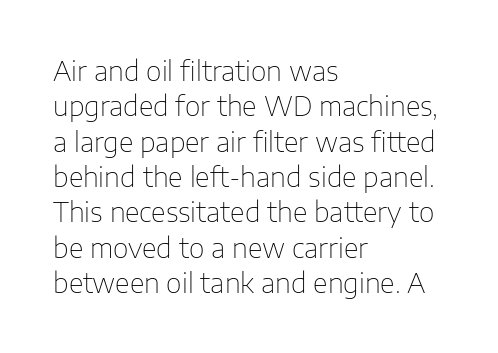
{"italic": "no", "bold": "no", "underline": "no", "align": "left", "line_spacing": "normal", "line_spacing_ratio": 1.31, "letter_spacing": "normal", "letter_spacing_em": 0.0, "glyph_px": 27}
